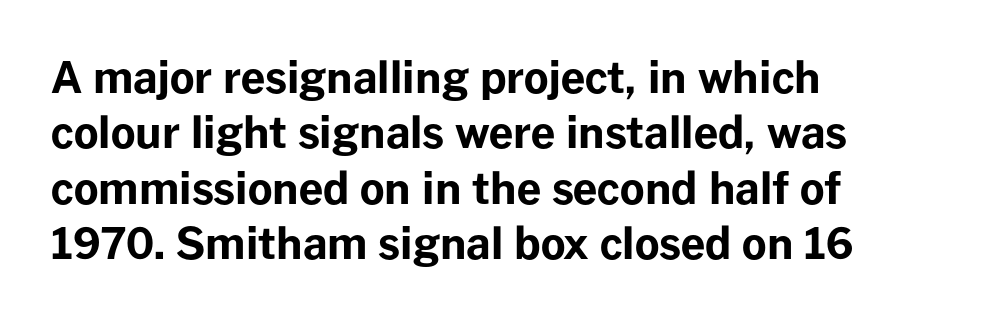
{"serif": "no", "italic": "no", "bold": "yes", "weight": "bold", "width": "normal", "stroke_contrast": "low", "x_height": "medium", "monospaced": "no", "underline": "no", "align": "left", "line_spacing": "normal", "line_spacing_ratio": 1.29, "letter_spacing": "normal", "letter_spacing_em": 0.0, "glyph_px": 43}
